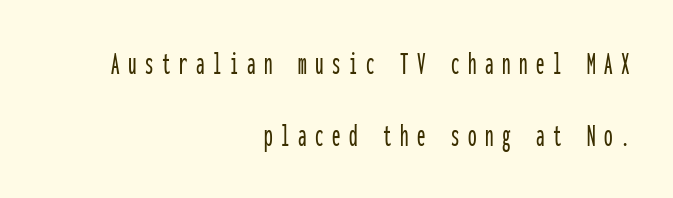
{"serif": "no", "italic": "no", "width": "condensed", "stroke_contrast": "low", "x_height": "medium", "monospaced": "yes", "underline": "no", "align": "right", "line_spacing": "loose", "line_spacing_ratio": 2.12, "letter_spacing": "wide", "letter_spacing_em": 0.25, "glyph_px": 34}
